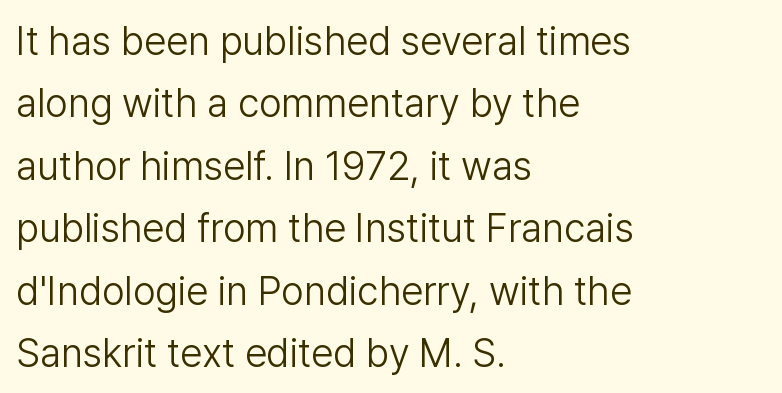
The image shows 40 px light sans-serif type, upright; set left-aligned, normal line spacing (1.56x), normal letter spacing, not underlined; low stroke contrast and a medium x-height.
